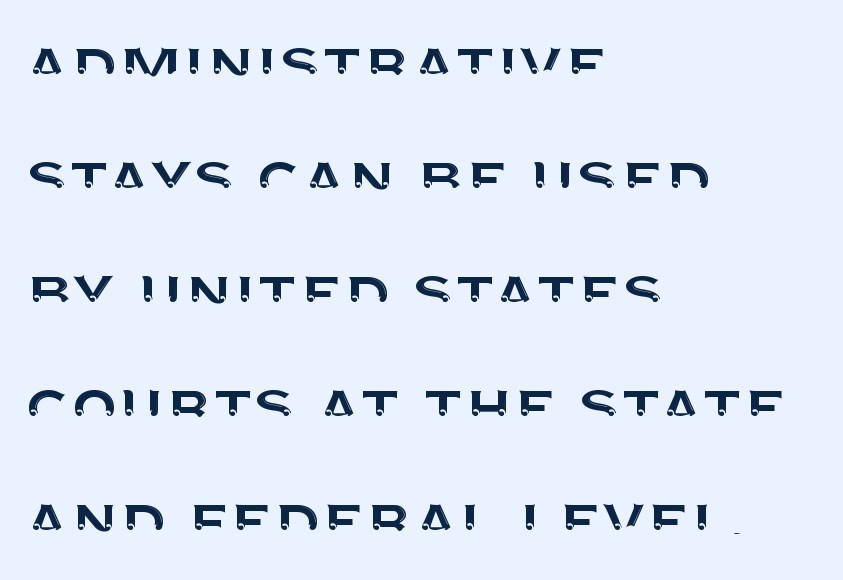
The image shows 75 px sans-serif type, upright; set left-aligned, normal line spacing (1.52x), normal letter spacing, not underlined; medium stroke contrast and a large x-height.
